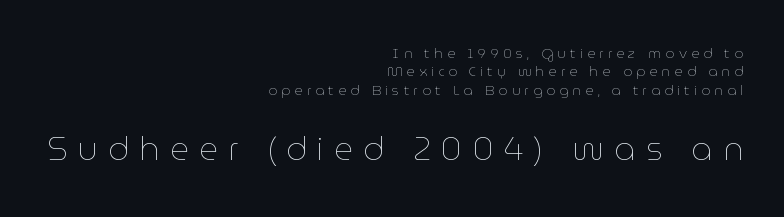
Horizontal bands of white between lines are of average thickness. The words here are not underlined. Is the letter spacing exaggerated? Yes — the characters are pushed far apart. Note the varied advance widths — an 'i' is clearly narrower than an 'm'.
